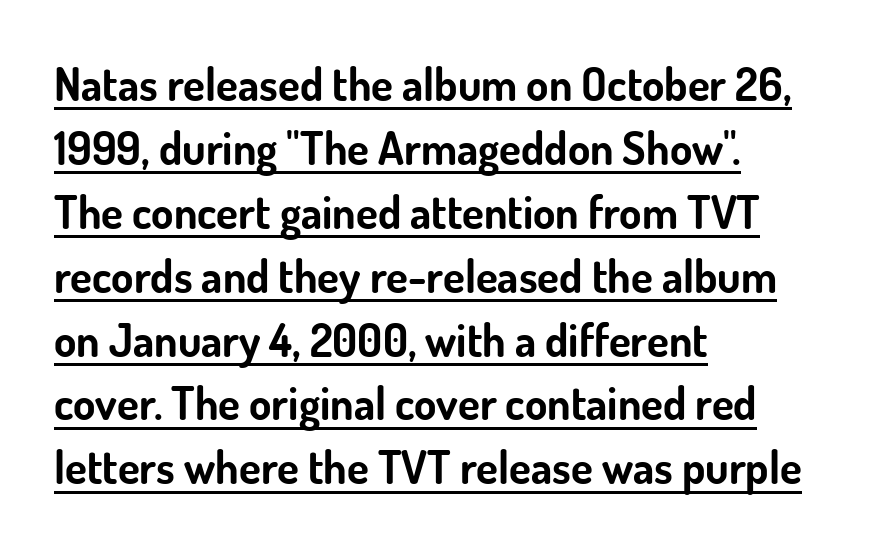
This sample carries an underscore along the baseline area. Strong, thick strokes mark this as bold type. The font family rendered here belongs to the sans-serif group. The ragged edge is on the right, which tells us the setting is flush left. Posture: straight, roman, zero tilt. Each letter keeps its own natural width here, so spacing adapts to shape.
